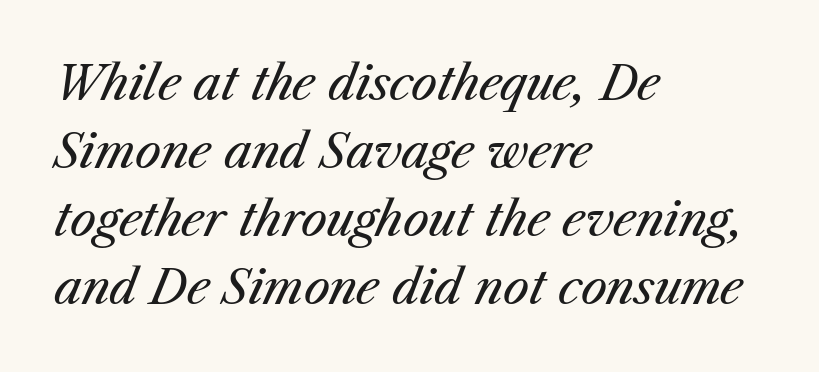
Q: Is the text bold? A: No.
Q: Is the text italic (slanted)? A: Yes, it leans right by about 23 degrees.
Q: Is the text underlined? A: No.
Q: How is the paragraph aligned? A: Left-aligned.
Q: Is the spacing between letters normal or unusually wide? A: Normal.
Q: Is the spacing between lines tight, normal or loose? A: Normal.
Q: Width (condensed, normal, or wide)? A: Normal.
Q: Stroke contrast? A: Medium.
Q: x-height? A: Medium.
Q: Monospaced? A: No.
